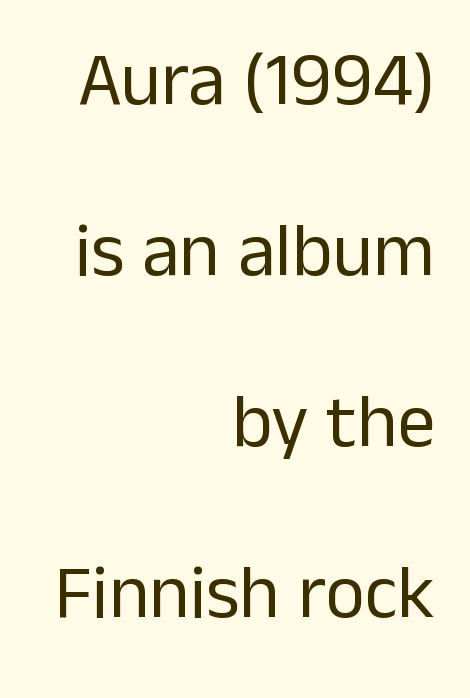
{"serif": "no", "italic": "no", "bold": "no", "weight": "regular", "width": "normal", "stroke_contrast": "low", "x_height": "medium", "monospaced": "no", "underline": "no", "align": "right", "line_spacing": "loose", "line_spacing_ratio": 2.25, "letter_spacing": "normal", "letter_spacing_em": 0.0, "glyph_px": 76}
